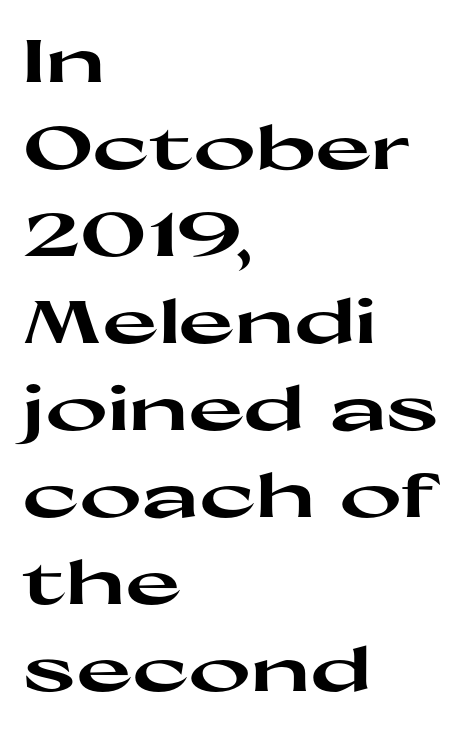
The image shows 60 px heavy, wide sans-serif type, upright; set left-aligned, normal line spacing (1.45x), normal letter spacing, not underlined; high stroke contrast and a medium x-height.
